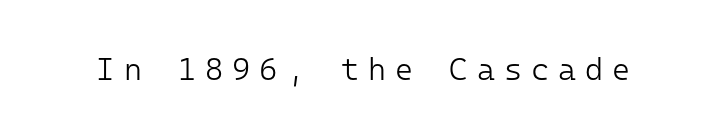
{"serif": "no", "italic": "no", "bold": "no", "weight": "light", "width": "normal", "stroke_contrast": "low", "x_height": "medium", "monospaced": "yes", "underline": "no", "letter_spacing": "wide", "letter_spacing_em": 0.29, "glyph_px": 31}
